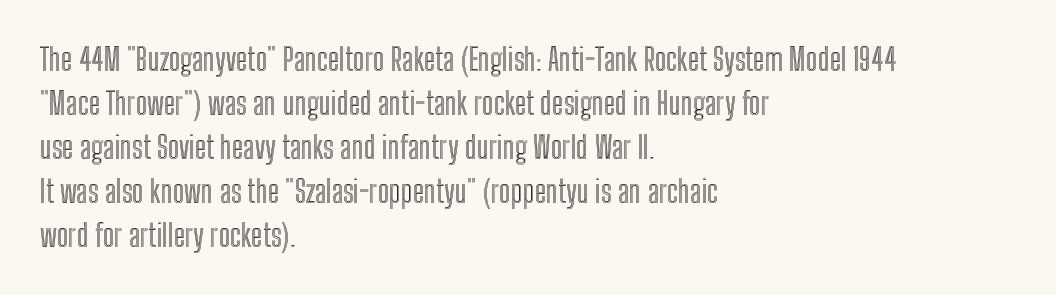
Each line starts at the same left margin while the right side varies. The passage shown has conventional tracking throughout. Posture: vertical. Looks like regular typesetting: each glyph gets only the width it needs. Check under the words: just untouched page. Quick note: interline space is typical.
